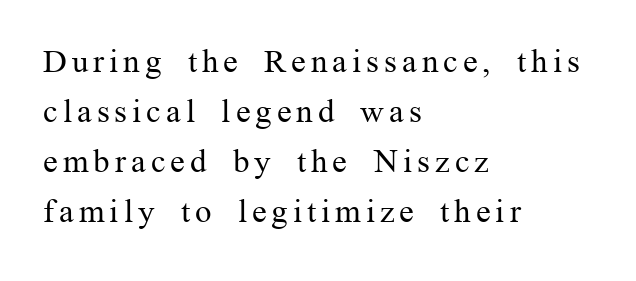
Font category for this specimen: serif. These lines are rendered in a variable-pitch font. Counters stay open thanks to moderate or lighter strokes. Is there any slant? The stems are plumb.
